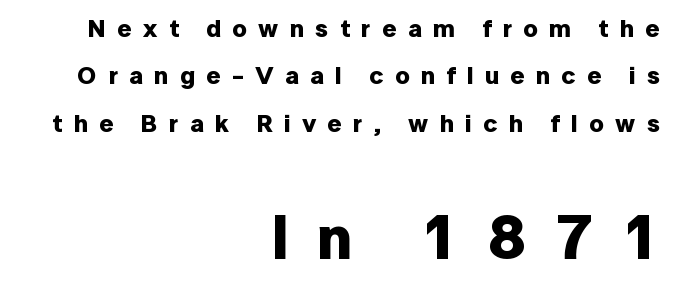
Q: Is the text bold? A: Yes.
Q: Is the text italic (slanted)? A: No, it is upright.
Q: Is the typeface a serif or a sans-serif typeface? A: Sans-serif.
Q: Is the text underlined? A: No.
Q: How is the paragraph aligned? A: Right-aligned.
Q: Is the spacing between letters normal or unusually wide? A: Unusually wide.
Q: Is the spacing between lines tight, normal or loose? A: Loose.
Q: Which block of text is set in a larger size, the first (top) or the second (bottom)? A: The second (bottom) one.
Q: Width (condensed, normal, or wide)? A: Normal.
Q: Stroke contrast? A: Low.
Q: x-height? A: Medium.
Q: Monospaced? A: No.
